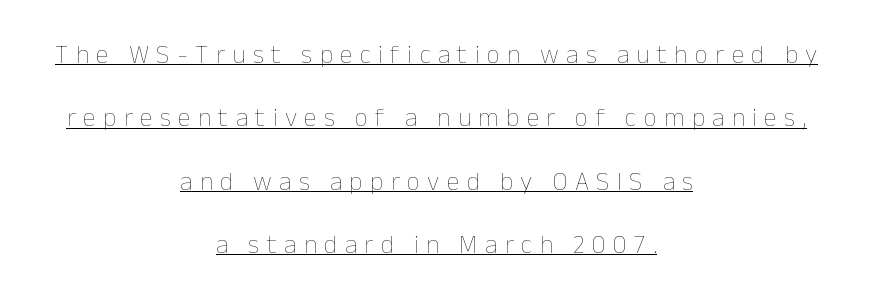
The image shows 26 px text type, upright; set centered, loose line spacing (2.44x), unusually wide letter spacing (+0.28 em), underlined.
